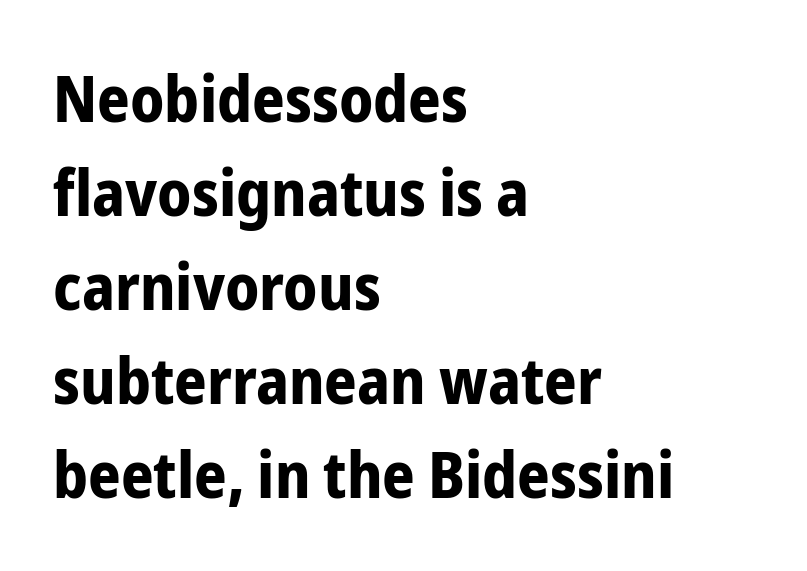
Q: Is the text bold? A: Yes.
Q: Is the text italic (slanted)? A: No, it is upright.
Q: Is the typeface a serif or a sans-serif typeface? A: Sans-serif.
Q: Is the text underlined? A: No.
Q: How is the paragraph aligned? A: Left-aligned.
Q: Is the spacing between letters normal or unusually wide? A: Normal.
Q: Is the spacing between lines tight, normal or loose? A: Normal.
Q: Width (condensed, normal, or wide)? A: Condensed.
Q: Stroke contrast? A: Low.
Q: x-height? A: Medium.
Q: Monospaced? A: No.
